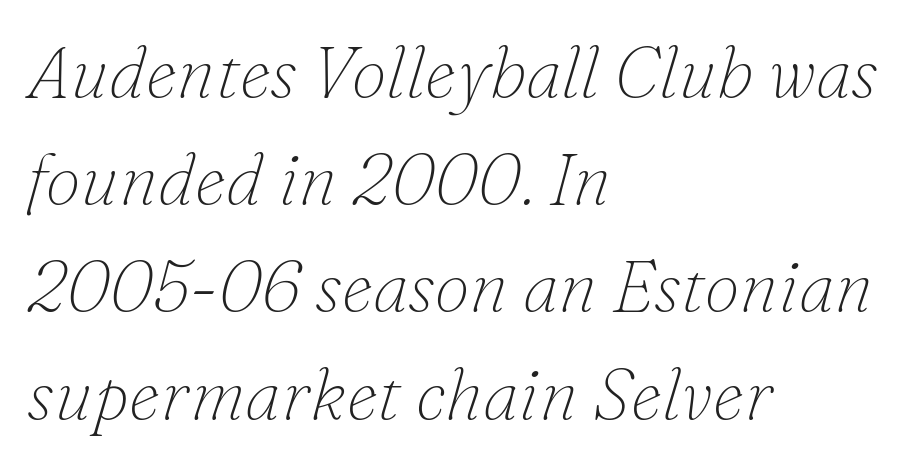
Q: Is the text bold? A: No.
Q: Is the text italic (slanted)? A: Yes, it leans right by about 16 degrees.
Q: Is the typeface a serif or a sans-serif typeface? A: Serif.
Q: Is the text underlined? A: No.
Q: How is the paragraph aligned? A: Left-aligned.
Q: Is the spacing between letters normal or unusually wide? A: Normal.
Q: Is the spacing between lines tight, normal or loose? A: Normal.
Q: Width (condensed, normal, or wide)? A: Normal.
Q: Stroke contrast? A: Low.
Q: x-height? A: Small.
Q: Monospaced? A: No.
